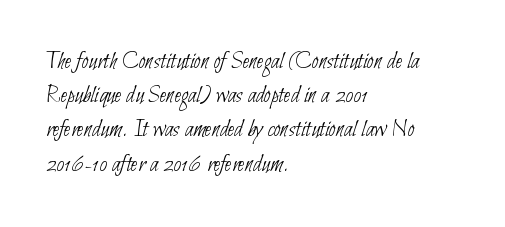
{"bold": "no", "underline": "no", "align": "left", "line_spacing": "normal", "line_spacing_ratio": 1.37, "letter_spacing": "normal", "letter_spacing_em": 0.0, "glyph_px": 25}
